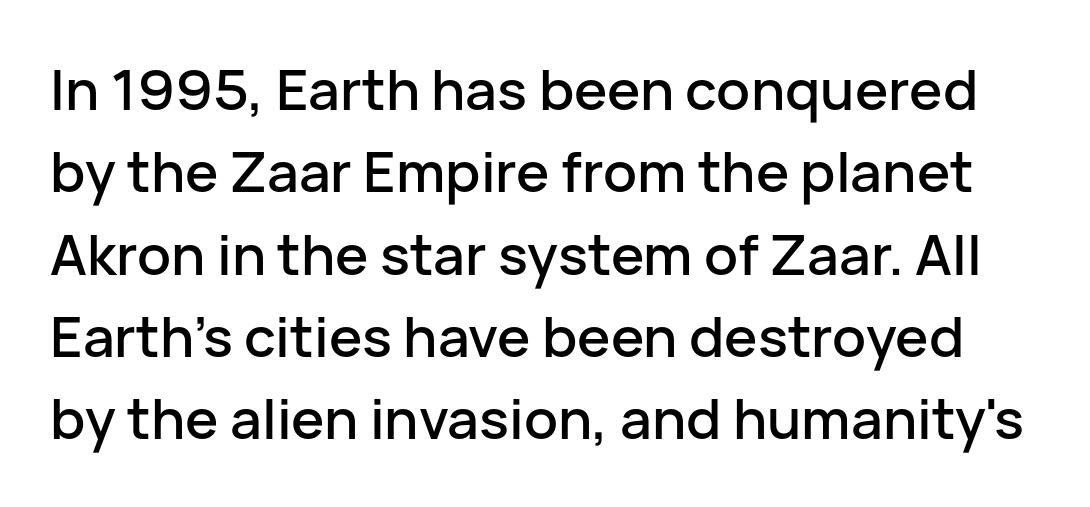
The image shows 56 px sans-serif type, upright; set normal line spacing (1.47x), normal letter spacing, not underlined; low stroke contrast and a medium x-height.
